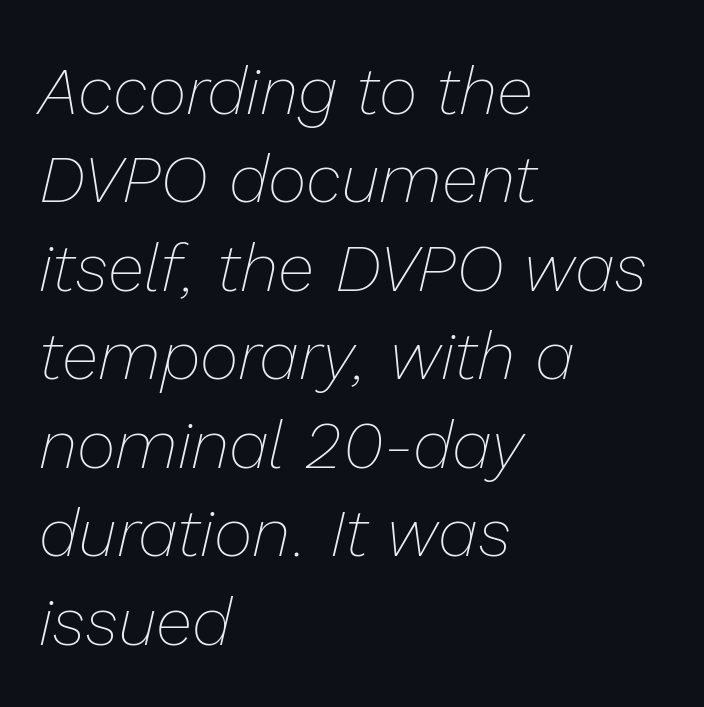
Q: Is the text bold? A: No.
Q: Is the text italic (slanted)? A: Yes, it leans right by about 13 degrees.
Q: Is the text underlined? A: No.
Q: How is the paragraph aligned? A: Left-aligned.
Q: Is the spacing between letters normal or unusually wide? A: Normal.
Q: Is the spacing between lines tight, normal or loose? A: Normal.
Q: Width (condensed, normal, or wide)? A: Normal.
Q: Stroke contrast? A: Low.
Q: x-height? A: Medium.
Q: Monospaced? A: No.
